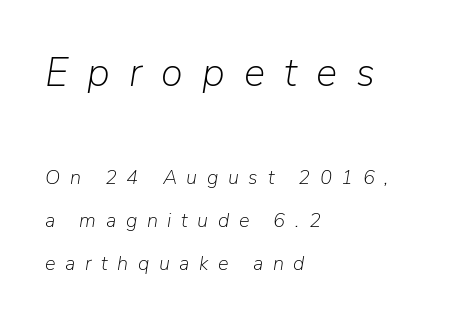
The image shows 40 px light type, italic (leaning right); set left-aligned, loose line spacing (2.15x), unusually wide letter spacing (+0.48 em), not underlined; the first (top) block is 2.0x larger; low stroke contrast and a medium x-height.
